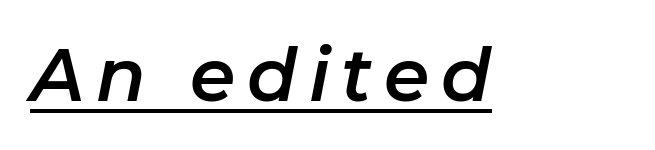
A typographer would call this underscored text. Italic: yes, the glyphs are oblique. You could not count columns in this text — the font is proportionally spaced.
